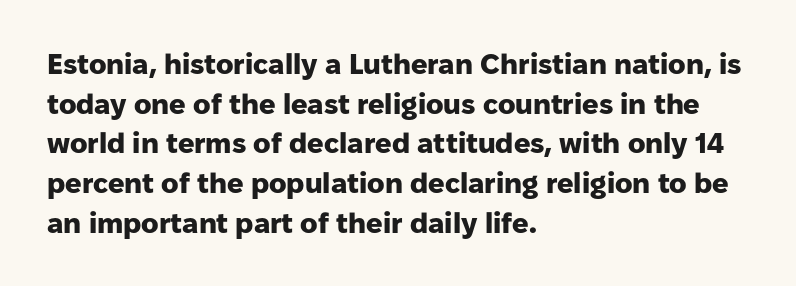
Q: Is the text bold? A: Yes.
Q: Is the text italic (slanted)? A: No, it is upright.
Q: Is the typeface a serif or a sans-serif typeface? A: Sans-serif.
Q: Is the text underlined? A: No.
Q: How is the paragraph aligned? A: Left-aligned.
Q: Is the spacing between letters normal or unusually wide? A: Normal.
Q: Is the spacing between lines tight, normal or loose? A: Normal.
Q: Width (condensed, normal, or wide)? A: Normal.
Q: Stroke contrast? A: Low.
Q: x-height? A: Medium.
Q: Monospaced? A: No.
